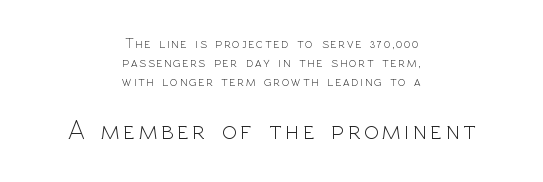
The image shows 27 px text type, upright; set centered, normal line spacing (1.37x), not underlined; the second (bottom) block is 1.93x larger.
